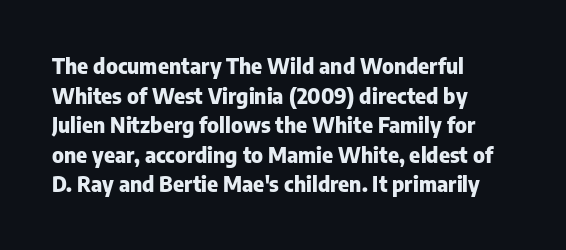
Q: Is the text bold? A: Yes.
Q: Is the text italic (slanted)? A: No, it is upright.
Q: Is the text underlined? A: No.
Q: How is the paragraph aligned? A: Left-aligned.
Q: Is the spacing between letters normal or unusually wide? A: Normal.
Q: Is the spacing between lines tight, normal or loose? A: Normal.
